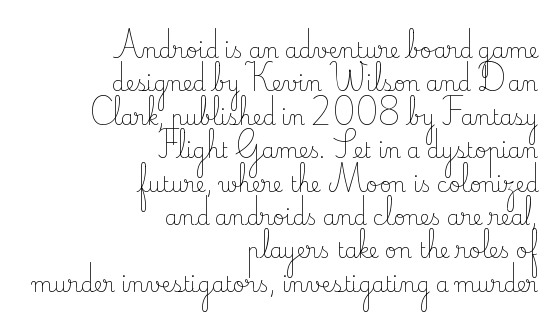
The image shows 21 px text type, upright; set right-aligned, normal line spacing (1.59x), normal letter spacing, not underlined.
